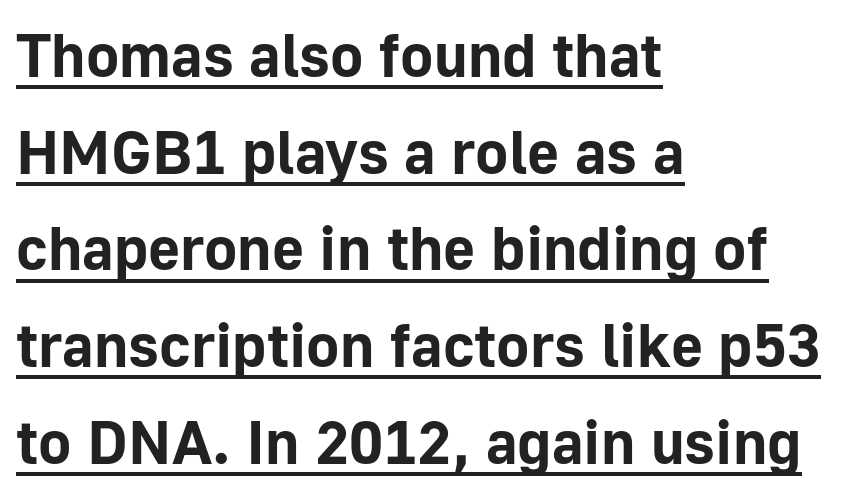
Q: Is the text bold? A: Yes.
Q: Is the text italic (slanted)? A: No, it is upright.
Q: Is the typeface a serif or a sans-serif typeface? A: Sans-serif.
Q: Is the text underlined? A: Yes.
Q: How is the paragraph aligned? A: Left-aligned.
Q: Is the spacing between letters normal or unusually wide? A: Normal.
Q: Is the spacing between lines tight, normal or loose? A: Normal.
Q: Width (condensed, normal, or wide)? A: Normal.
Q: Stroke contrast? A: Low.
Q: x-height? A: Medium.
Q: Monospaced? A: No.
